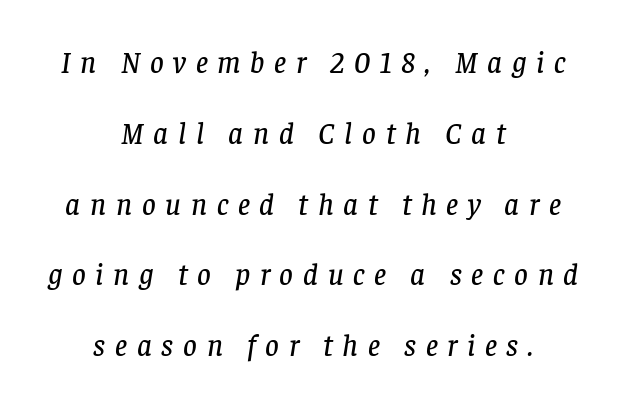
Check under the words: just untouched page. Someone cranked the tracking dial way up on this one. Serifs: yes, visible at the terminals of the letterforms. Do the characters align in a grid? No, the font is proportional. If you measured baseline to baseline, you'd find a long distance.
